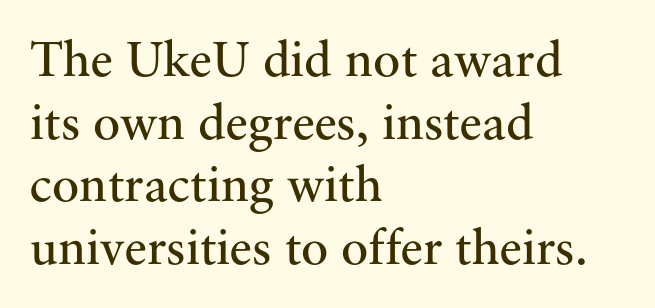
Looks like regular typesetting: each glyph gets only the width it needs. Short note: letters normally spaced. The strokes carry an ordinary text weight at most. In terms of letterform style, serifs are clearly present.
